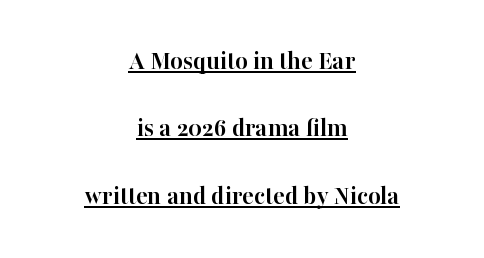
{"italic": "no", "bold": "yes", "underline": "yes", "align": "center", "line_spacing": "loose", "line_spacing_ratio": 2.5, "letter_spacing": "normal", "letter_spacing_em": 0.0, "glyph_px": 27}
